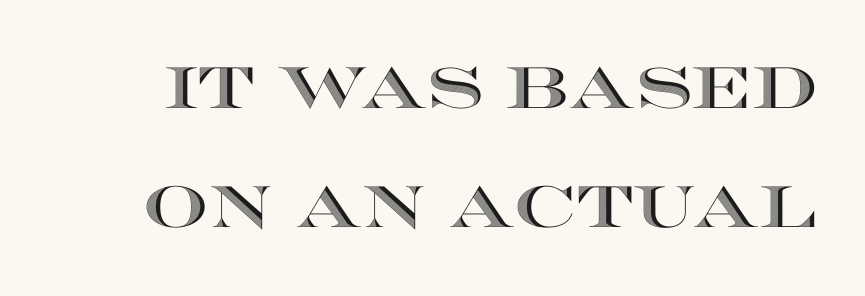
Posture: vertical. Check under the words: just untouched page. The gaps between neighbouring characters are ordinary and unremarkable. Quick note: interline space is abundant. The passage shown is typed in a proportional face where columns would drift.
